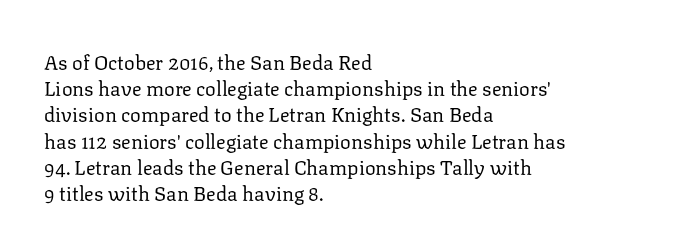
Q: Is the text bold? A: No.
Q: Is the text italic (slanted)? A: No, it is upright.
Q: Is the text underlined? A: No.
Q: How is the paragraph aligned? A: Left-aligned.
Q: Is the spacing between letters normal or unusually wide? A: Normal.
Q: Is the spacing between lines tight, normal or loose? A: Normal.
